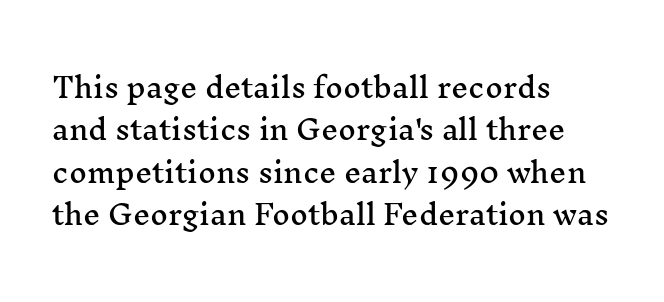
Q: Is the text italic (slanted)? A: No, it is upright.
Q: Is the text underlined? A: No.
Q: How is the paragraph aligned? A: Left-aligned.
Q: Is the spacing between letters normal or unusually wide? A: Normal.
Q: Is the spacing between lines tight, normal or loose? A: Normal.
